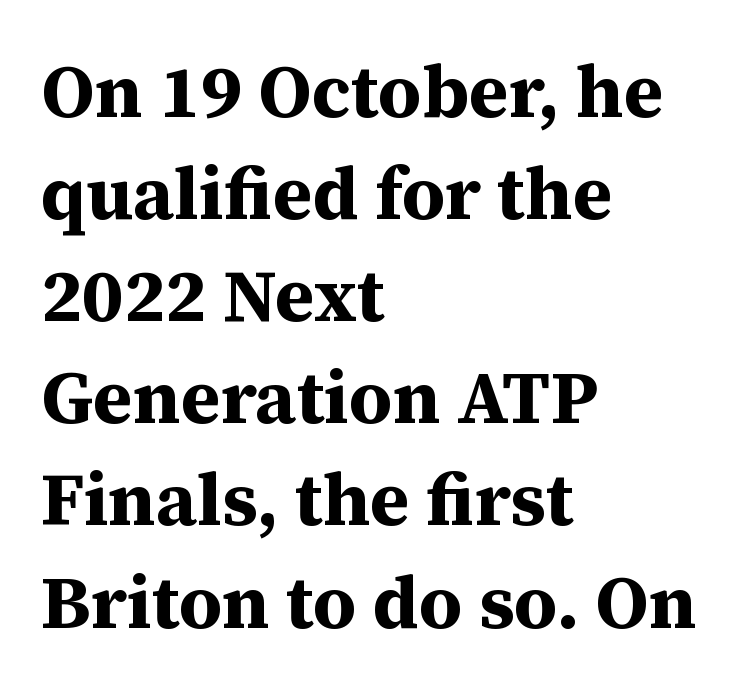
{"serif": "yes", "italic": "no", "bold": "yes", "weight": "bold", "width": "normal", "stroke_contrast": "medium", "x_height": "medium", "monospaced": "no", "underline": "no", "align": "left", "line_spacing": "normal", "line_spacing_ratio": 1.38, "letter_spacing": "normal", "letter_spacing_em": 0.0, "glyph_px": 74}
